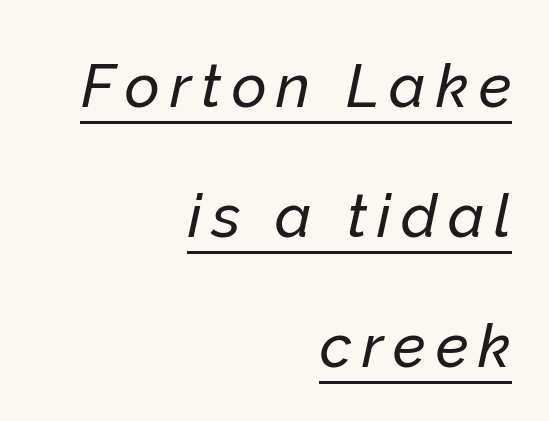
The image shows 60 px text type, italic (leaning right); set right-aligned, loose line spacing (2.17x), underlined; low stroke contrast and a medium x-height.
